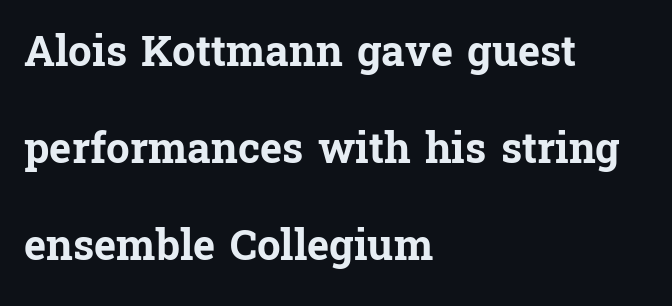
Q: Is the text bold? A: Yes.
Q: Is the text italic (slanted)? A: No, it is upright.
Q: Is the typeface a serif or a sans-serif typeface? A: Serif.
Q: Is the text underlined? A: No.
Q: How is the paragraph aligned? A: Left-aligned.
Q: Is the spacing between letters normal or unusually wide? A: Normal.
Q: Is the spacing between lines tight, normal or loose? A: Loose.
Q: Width (condensed, normal, or wide)? A: Normal.
Q: Stroke contrast? A: Low.
Q: x-height? A: Medium.
Q: Monospaced? A: No.
